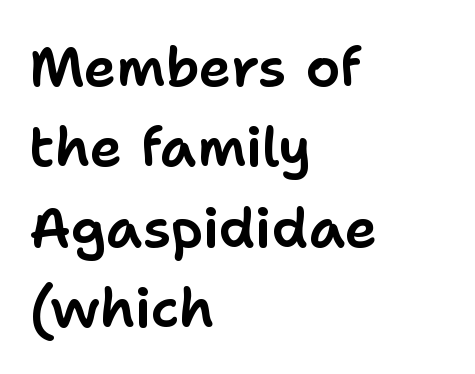
The image shows 55 px sans-serif type, upright; set left-aligned, normal line spacing (1.46x), normal letter spacing, not underlined; low stroke contrast and a medium x-height.
